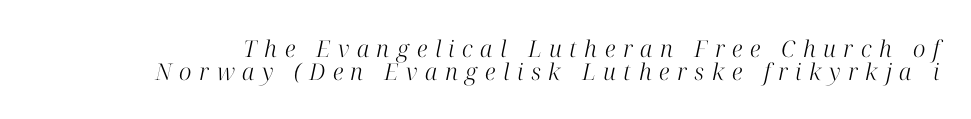
The image shows 23 px text type, italic (leaning right); set tight line spacing (0.98x), unusually wide letter spacing (+0.33 em), not underlined.
